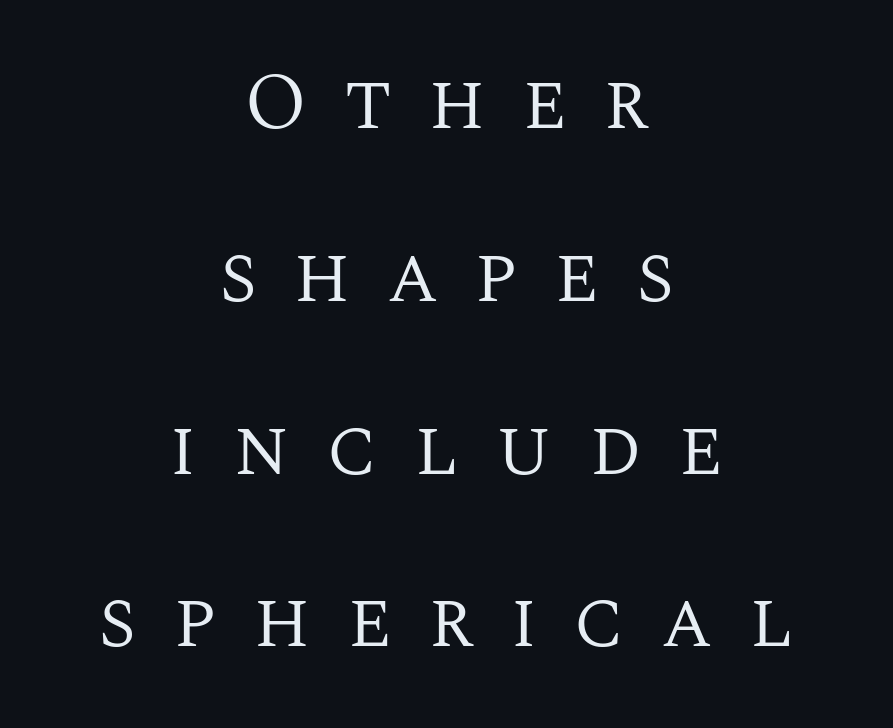
Q: Is the text bold? A: No.
Q: Is the text italic (slanted)? A: No, it is upright.
Q: Is the typeface a serif or a sans-serif typeface? A: Serif.
Q: Is the text underlined? A: No.
Q: How is the paragraph aligned? A: Centered.
Q: Is the spacing between letters normal or unusually wide? A: Unusually wide.
Q: Is the spacing between lines tight, normal or loose? A: Loose.
Q: Width (condensed, normal, or wide)? A: Normal.
Q: Stroke contrast? A: Medium.
Q: x-height? A: Large.
Q: Monospaced? A: No.
